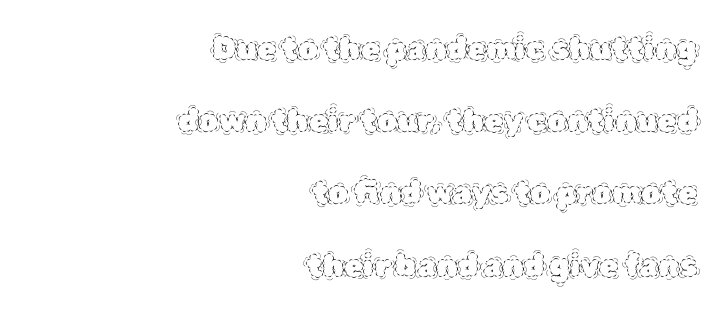
Rendered with straight, roman letterforms. These lines keep a tight, regular rhythm from letter to letter. This sample has the flowing, uneven cadence of proportional lettering. If you measured baseline to baseline, you'd find a long distance.
